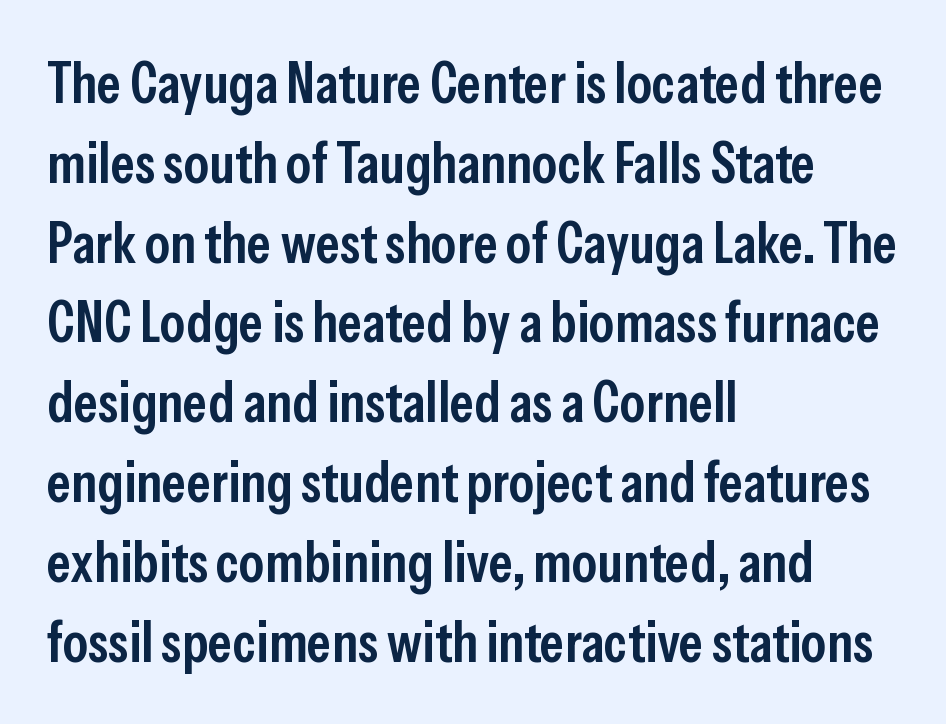
{"serif": "no", "italic": "no", "bold": "semi", "weight": "semibold", "width": "condensed", "stroke_contrast": "low", "x_height": "medium", "monospaced": "no", "underline": "no", "align": "left", "line_spacing": "normal", "line_spacing_ratio": 1.4, "letter_spacing": "normal", "letter_spacing_em": 0.0, "glyph_px": 57}
